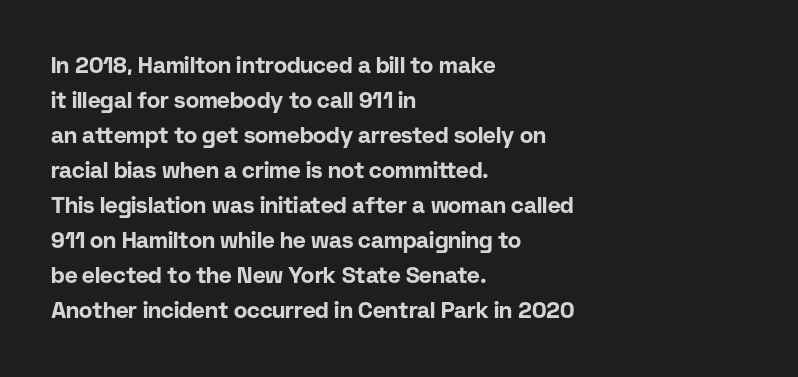
Horizontal bands of white between lines are of average thickness. The rendering keeps characters at their native spacing. Line beginnings align vertically; line endings do not. The font is running at its bold setting. No italicization has been applied; the sample stays upright.
